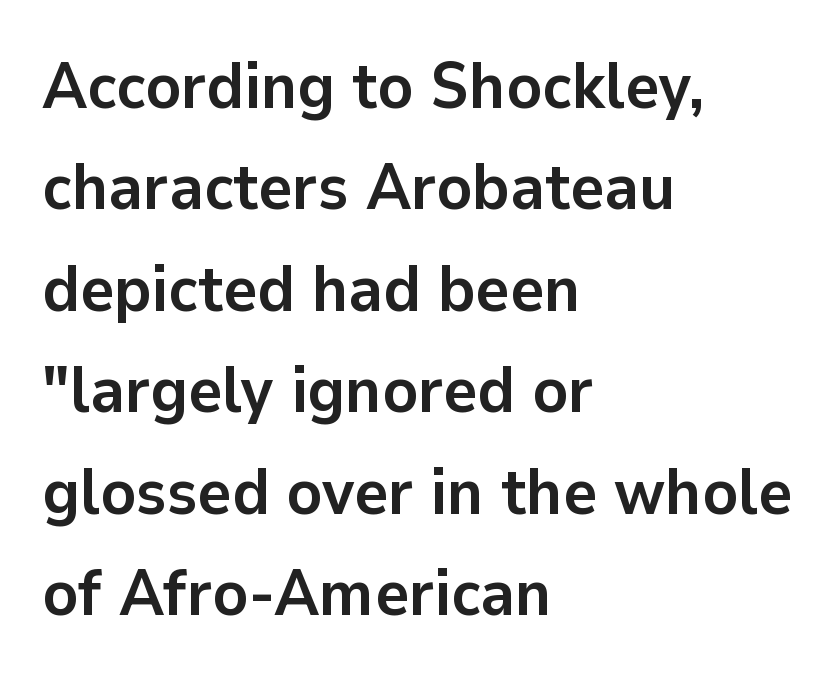
The image shows 65 px semibold sans-serif type, upright; set left-aligned, normal line spacing (1.56x), normal letter spacing, not underlined; low stroke contrast and a medium x-height.
